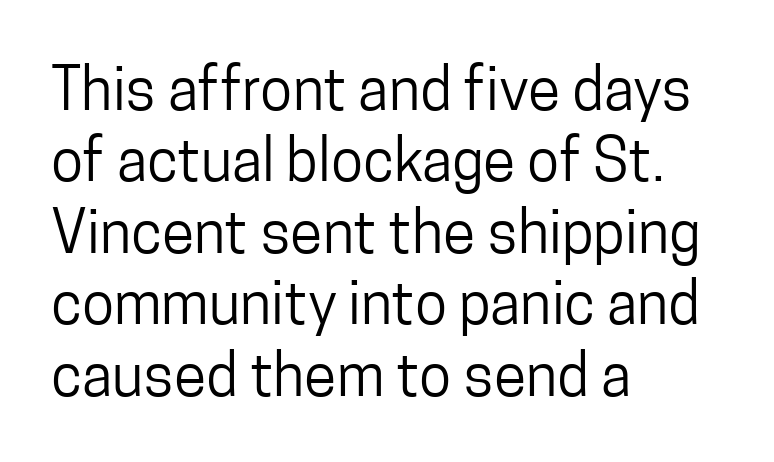
{"serif": "no", "italic": "no", "bold": "no", "weight": "regular", "width": "condensed", "stroke_contrast": "low", "x_height": "medium", "monospaced": "no", "underline": "no", "align": "left", "line_spacing_ratio": 1.21, "letter_spacing": "normal", "letter_spacing_em": 0.0, "glyph_px": 59}
